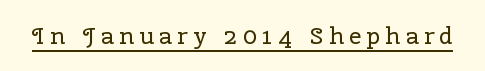
Q: Is the text bold? A: No.
Q: Is the text italic (slanted)? A: No, it is upright.
Q: Is the text underlined? A: Yes.
Q: Is the spacing between letters normal or unusually wide? A: Unusually wide.
